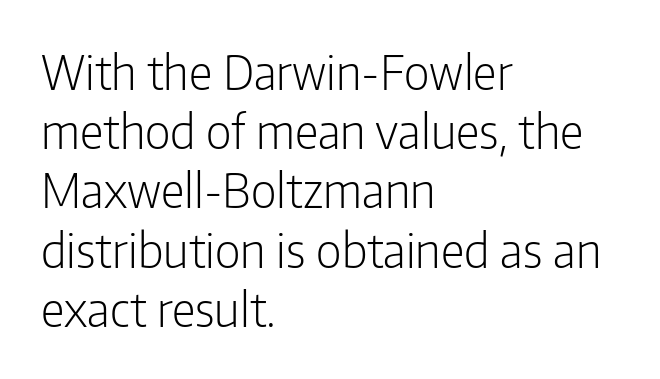
{"serif": "no", "italic": "no", "bold": "no", "weight": "light", "width": "condensed", "stroke_contrast": "low", "x_height": "medium", "monospaced": "no", "underline": "no", "align": "left", "line_spacing": "normal", "line_spacing_ratio": 1.26, "letter_spacing": "normal", "letter_spacing_em": 0.0, "glyph_px": 47}
